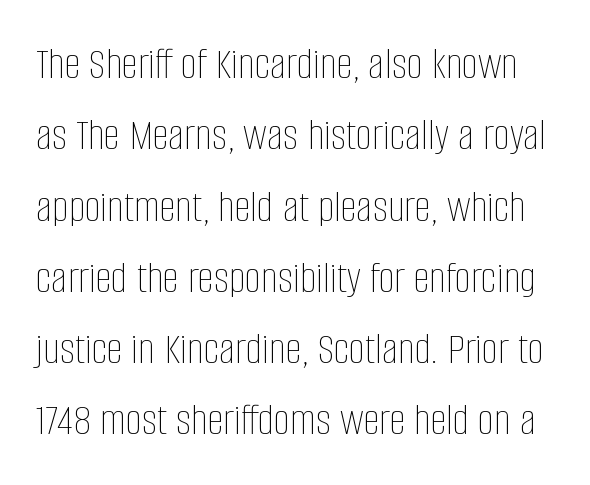
Q: Is the text bold? A: No.
Q: Is the text italic (slanted)? A: No, it is upright.
Q: Is the text underlined? A: No.
Q: Is the spacing between letters normal or unusually wide? A: Normal.
Q: Is the spacing between lines tight, normal or loose? A: Normal.
Q: Width (condensed, normal, or wide)? A: Condensed.
Q: Stroke contrast? A: Low.
Q: x-height? A: Large.
Q: Monospaced? A: No.
